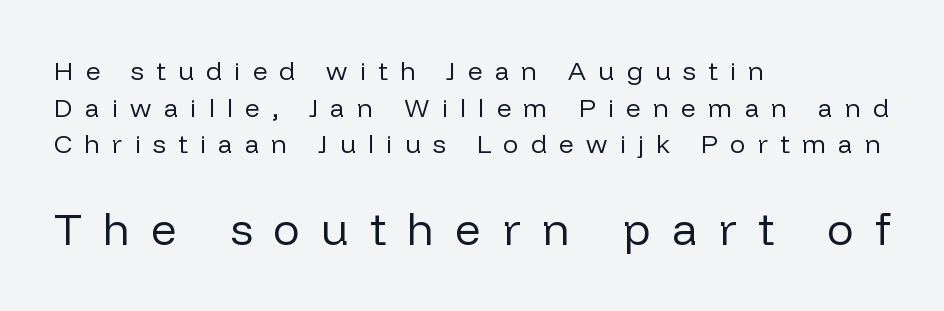
The image shows 45 px regular-weight sans-serif type, upright; set left-aligned, normal line spacing (1.41x), unusually wide letter spacing (+0.47 em), not underlined; the second (bottom) block is 1.73x larger; low stroke contrast and a medium x-height.
